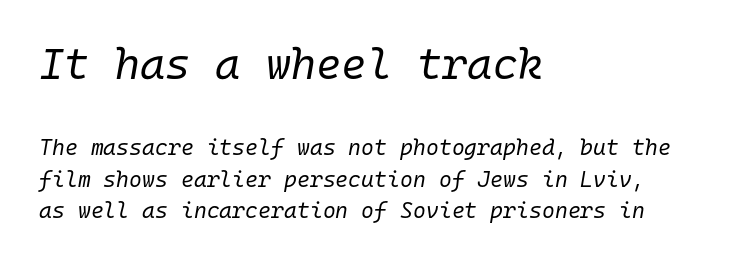
The image shows 43 px regular-weight type, italic (leaning right), monospaced; set left-aligned, normal line spacing (1.42x), normal letter spacing, not underlined; the first (top) block is 1.95x larger; low stroke contrast and a medium x-height.
